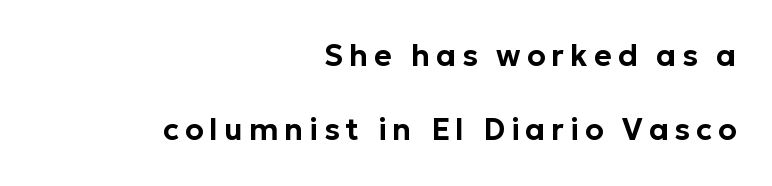
Is this a fixed-width face? No — the glyphs have proportional, varying widths. These lines have a slow, spaced-out rhythm from letter to letter. Line endings align vertically; line beginnings do not. Quick note: underline off. Posture: upright roman. The line-height multiplier appears high, well above default.
